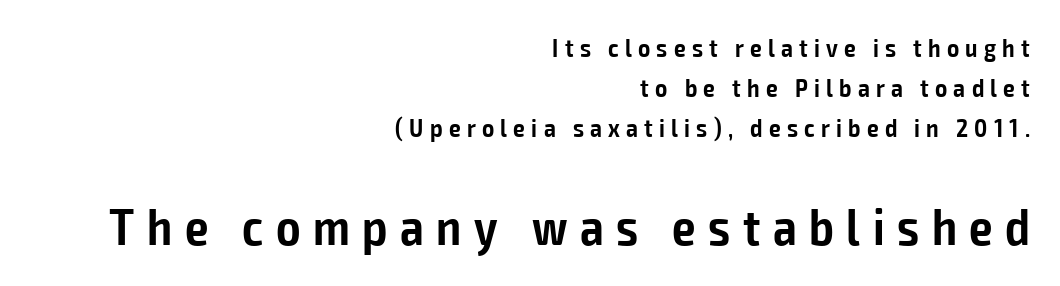
Q: Is the text bold? A: Semi-bold.
Q: Is the text italic (slanted)? A: No, it is upright.
Q: Is the typeface a serif or a sans-serif typeface? A: Sans-serif.
Q: Is the text underlined? A: No.
Q: How is the paragraph aligned? A: Right-aligned.
Q: Is the spacing between letters normal or unusually wide? A: Unusually wide.
Q: Is the spacing between lines tight, normal or loose? A: Normal.
Q: Which block of text is set in a larger size, the first (top) or the second (bottom)? A: The second (bottom) one.
Q: Width (condensed, normal, or wide)? A: Condensed.
Q: Stroke contrast? A: Low.
Q: x-height? A: Medium.
Q: Monospaced? A: No.
